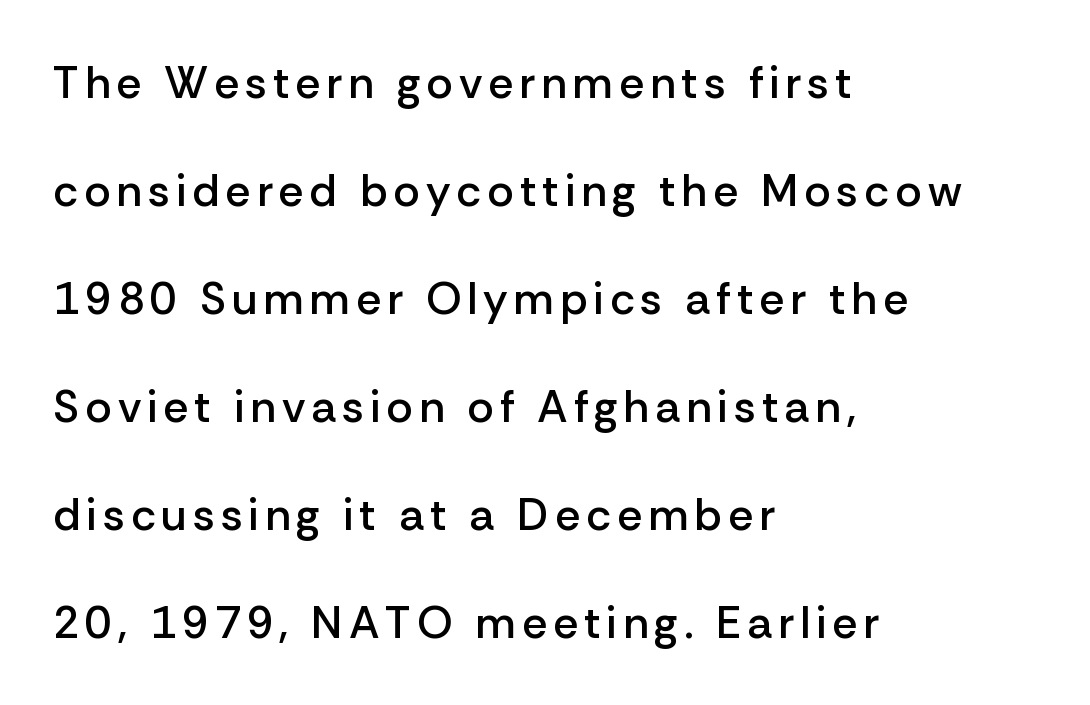
{"serif": "no", "italic": "no", "bold": "semi", "weight": "semibold", "width": "normal", "stroke_contrast": "low", "x_height": "medium", "monospaced": "no", "underline": "no", "align": "left", "line_spacing": "loose", "line_spacing_ratio": 2.4, "glyph_px": 45}
